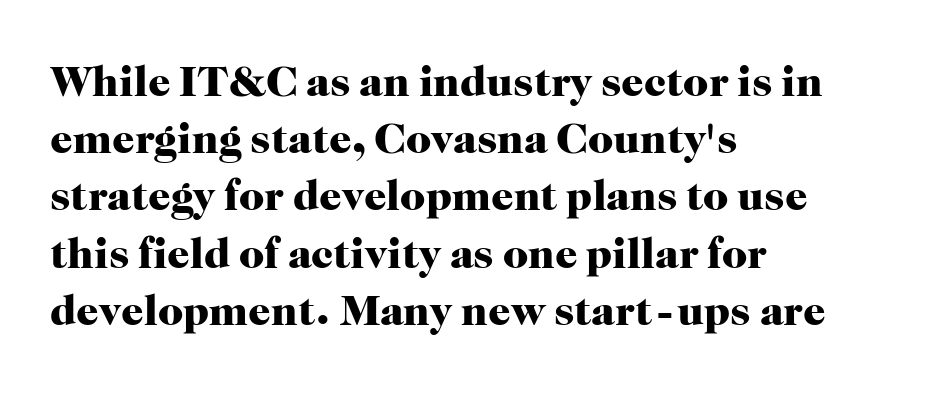
The image shows 44 px heavy serif type, upright; set left-aligned, normal line spacing (1.3x), normal letter spacing, not underlined; high stroke contrast and a medium x-height.
